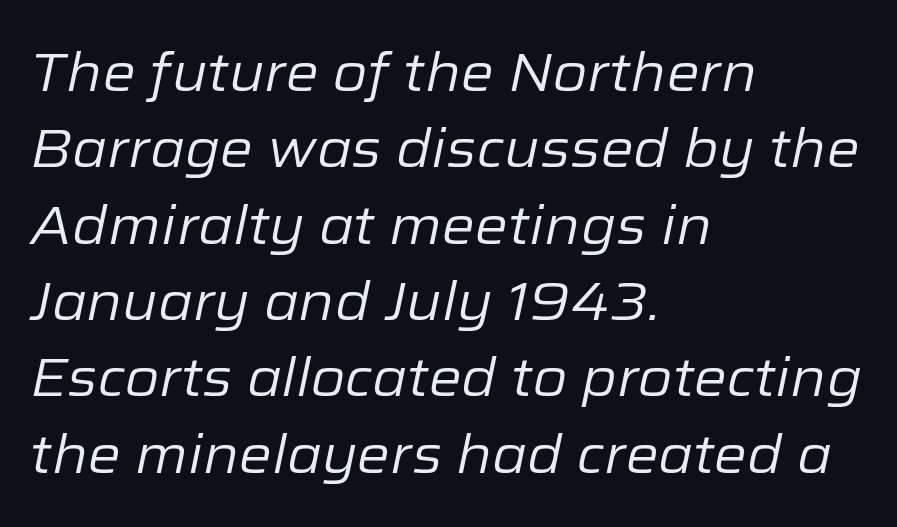
The image shows 53 px regular-weight type, italic (leaning right); set left-aligned, normal line spacing (1.44x), normal letter spacing, not underlined; low stroke contrast and a medium x-height.
